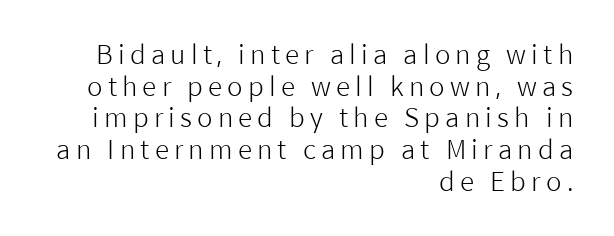
Q: Is the text bold? A: No.
Q: Is the text italic (slanted)? A: No, it is upright.
Q: Is the text underlined? A: No.
Q: How is the paragraph aligned? A: Right-aligned.
Q: Is the spacing between letters normal or unusually wide? A: Unusually wide.
